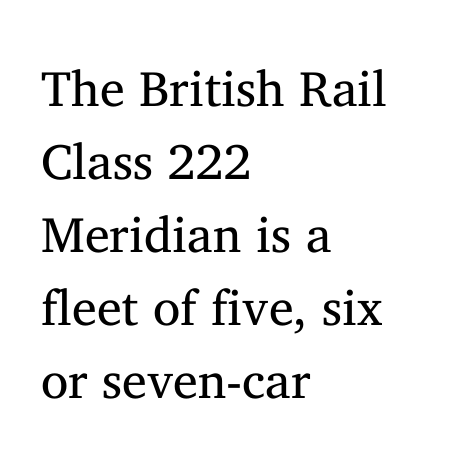
The font is comparable to plain body text, perhaps lighter. Upright lettering throughout. Is this a fixed-width face? No — the glyphs have proportional, varying widths. This is serif lettering, the kind often seen in printed books. The leading is moderate, giving the passage an even texture.
